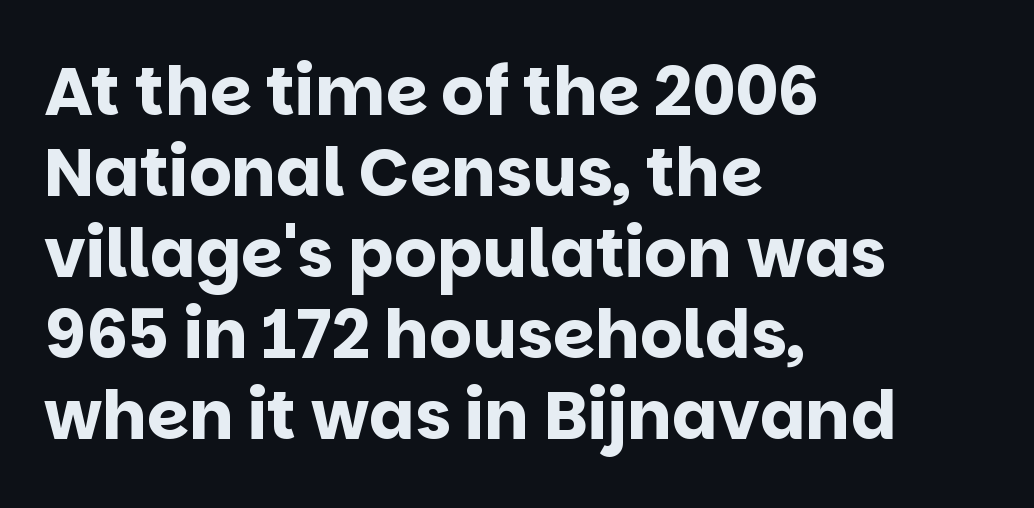
The image shows 67 px bold sans-serif type, upright; set left-aligned, line spacing 1.21x, normal letter spacing, not underlined; low stroke contrast and a large x-height.
